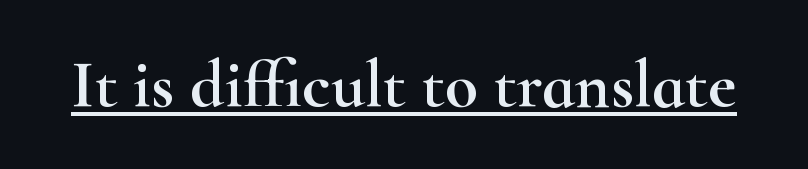
{"serif": "yes", "italic": "no", "width": "wide", "stroke_contrast": "high", "x_height": "small", "monospaced": "no", "underline": "yes", "letter_spacing": "normal", "letter_spacing_em": 0.0, "glyph_px": 68}
